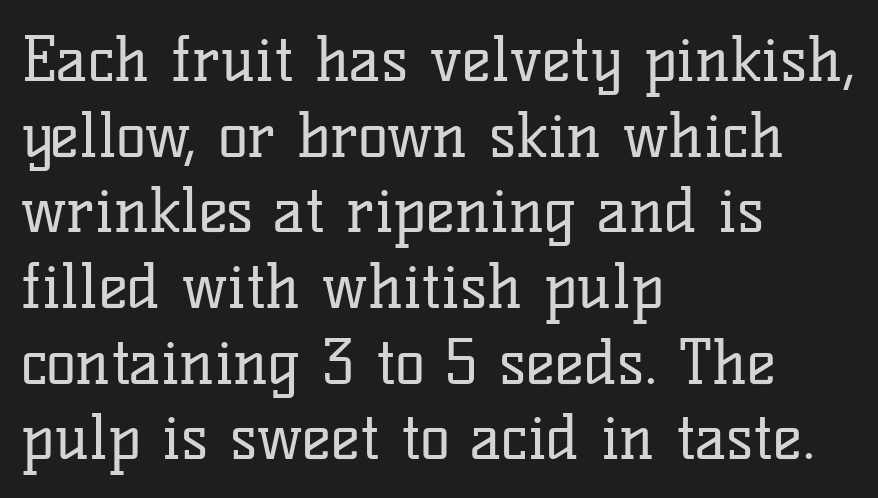
The image shows 62 px regular-weight serif type, upright; set left-aligned, line spacing 1.22x, normal letter spacing, not underlined; low stroke contrast and a medium x-height.
